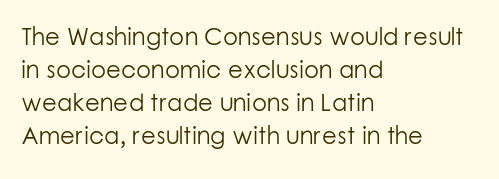
These lines stack with their left ends in a neat column. Letters rest on an invisible, unmarked baseline. The lines sit at an ordinary, default distance from one another. The type sits square on the baseline with zero lean. No letter is thick-stroked: the sample isn't bold. Default kerning and tracking; the words read as compact shapes.
